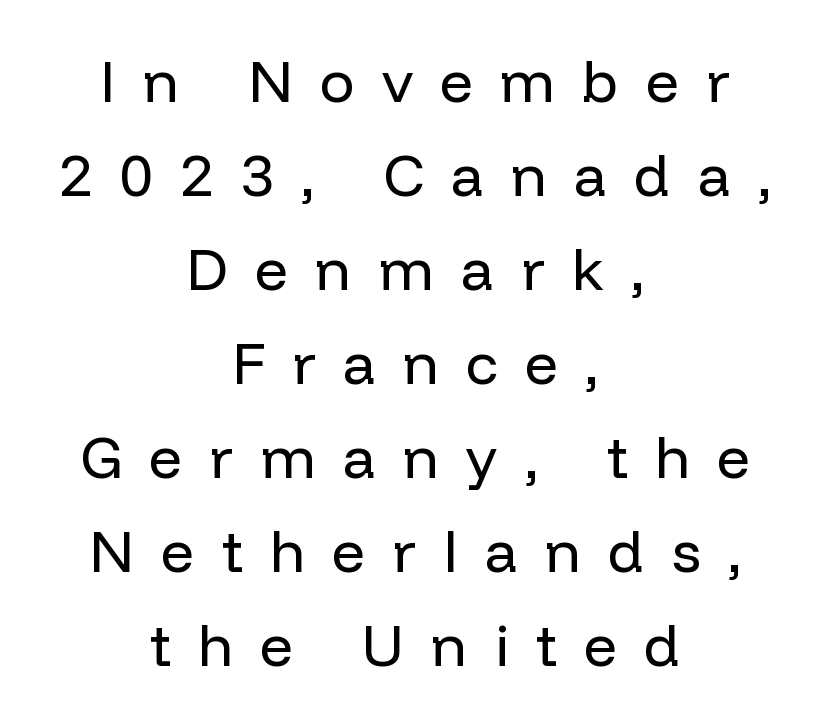
Q: Is the text bold? A: No.
Q: Is the text italic (slanted)? A: No, it is upright.
Q: Is the typeface a serif or a sans-serif typeface? A: Sans-serif.
Q: Is the text underlined? A: No.
Q: How is the paragraph aligned? A: Centered.
Q: Is the spacing between letters normal or unusually wide? A: Unusually wide.
Q: Is the spacing between lines tight, normal or loose? A: Normal.
Q: Width (condensed, normal, or wide)? A: Normal.
Q: Stroke contrast? A: Low.
Q: x-height? A: Medium.
Q: Monospaced? A: No.
